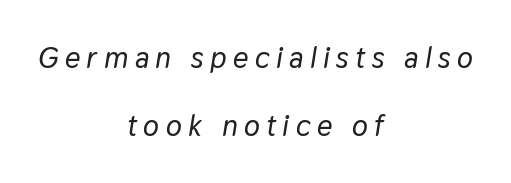
The image shows 30 px text type, italic (leaning right); set centered, loose line spacing (2.27x), unusually wide letter spacing (+0.21 em), not underlined; low stroke contrast and a medium x-height.
